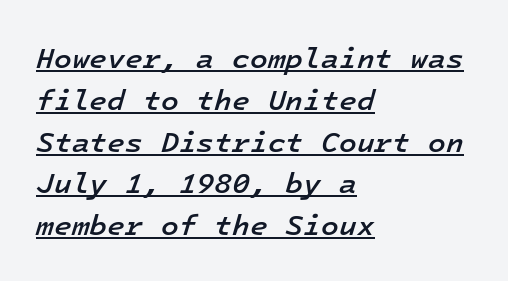
The image shows 29 px semibold type, italic (leaning right), monospaced; set left-aligned, normal line spacing (1.44x), normal letter spacing, underlined; low stroke contrast and a medium x-height.
